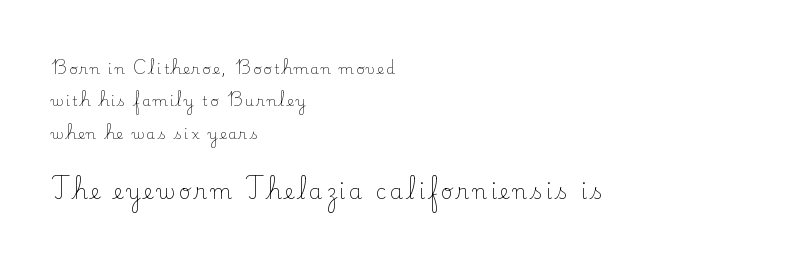
Compared with a typical body face, this is equally light or lighter still. The compositor pushed each line to the left boundary. Honestly, the rows look like they've been pulled way apart. Rendered with straight, roman letterforms. Anything drawn beneath the words? Only blank space.
